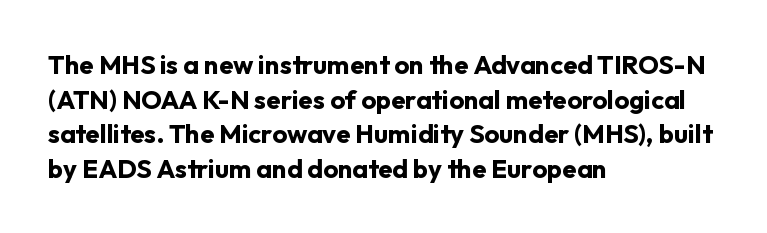
The image shows 26 px bold type, upright; set left-aligned, normal line spacing (1.33x), normal letter spacing, not underlined.
